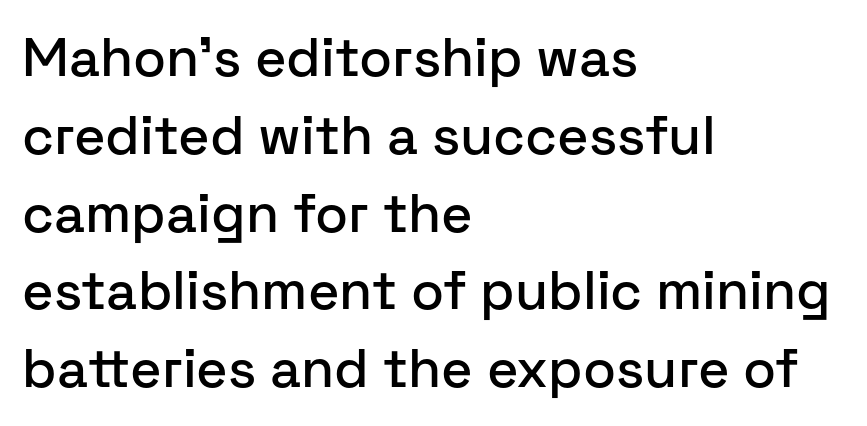
{"serif": "no", "italic": "no", "width": "normal", "stroke_contrast": "low", "x_height": "medium", "monospaced": "no", "underline": "no", "align": "left", "line_spacing": "normal", "line_spacing_ratio": 1.44, "letter_spacing": "normal", "letter_spacing_em": 0.0, "glyph_px": 54}
